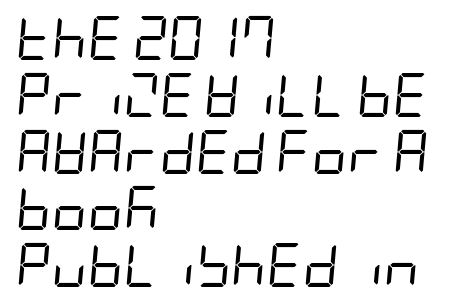
The image shows 44 px regular-weight, condensed type, italic (leaning right); set left-aligned, normal line spacing (1.29x), normal letter spacing, not underlined; low stroke contrast and a large x-height.
